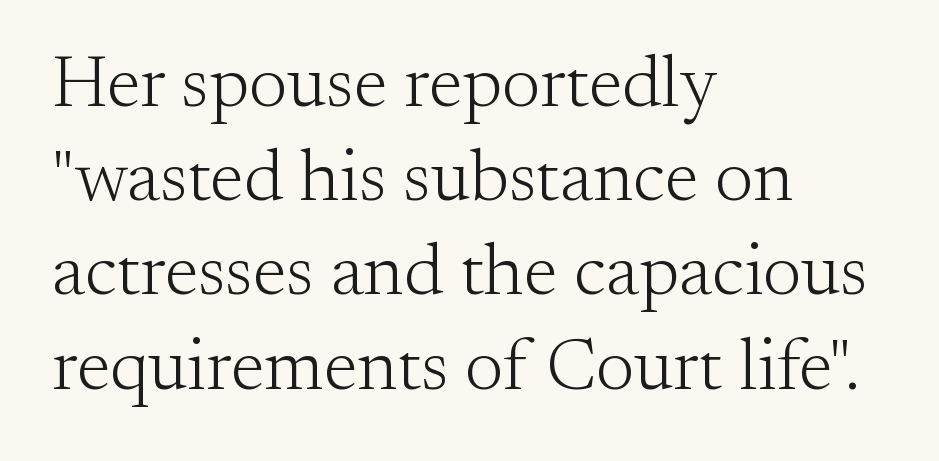
Beneath every word, the page is bare. The letterforms sit at book weight or below. Character widths vary here, with narrow letters taking less room than wide ones. Little horizontal feet cap the strokes, marking this as serif type.
